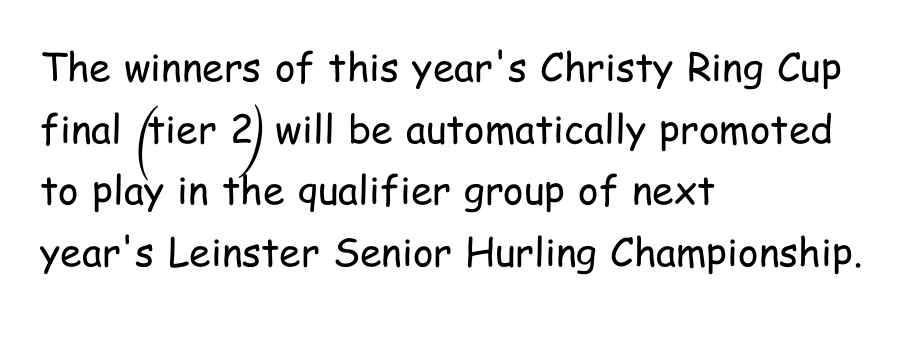
The image shows 39 px regular-weight, condensed sans-serif type, upright; set left-aligned, normal line spacing (1.58x), normal letter spacing, not underlined; low stroke contrast and a medium x-height.
